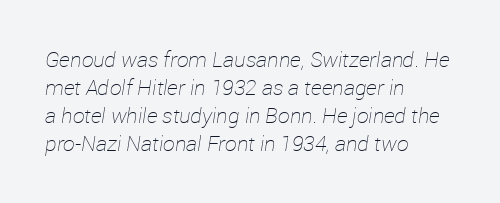
On a weight scale, this lands at 450 or below. The words here are not underlined. Line spacing here is normal. Slanted lettering throughout. In terms of letterspacing, this is plain default setting.
